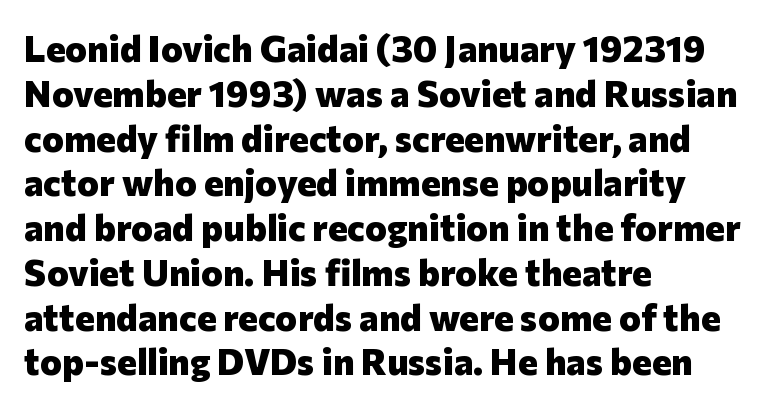
{"serif": "no", "italic": "no", "bold": "yes", "weight": "heavy", "width": "normal", "stroke_contrast": "low", "x_height": "medium", "monospaced": "no", "underline": "no", "align": "left", "line_spacing_ratio": 1.21, "letter_spacing": "normal", "letter_spacing_em": 0.0, "glyph_px": 37}
